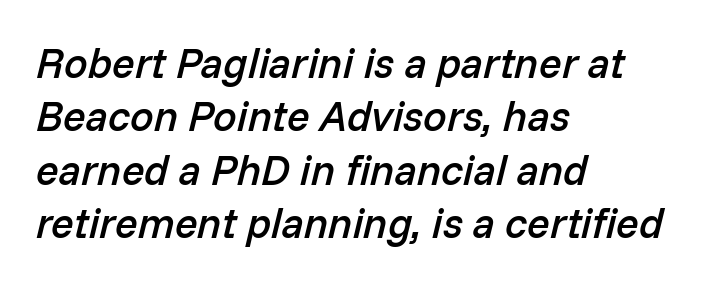
Typographic density is moderately raised because the face is semibold. Honestly, the letter spacing is just normal — you wouldn't notice it. If you drew a ruler down the left edge, every line would touch it. Think of a printed novel: that variable character pitch is what you see here.
